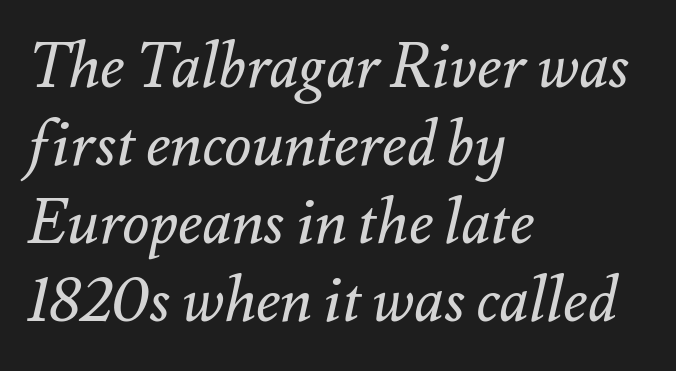
{"italic": "yes", "lean": "right", "slant_degrees": 12, "bold": "no", "weight": "regular", "width": "normal", "stroke_contrast": "medium", "x_height": "small", "monospaced": "no", "underline": "no", "align": "left", "line_spacing": "normal", "line_spacing_ratio": 1.26, "letter_spacing": "normal", "letter_spacing_em": 0.0, "glyph_px": 62}
